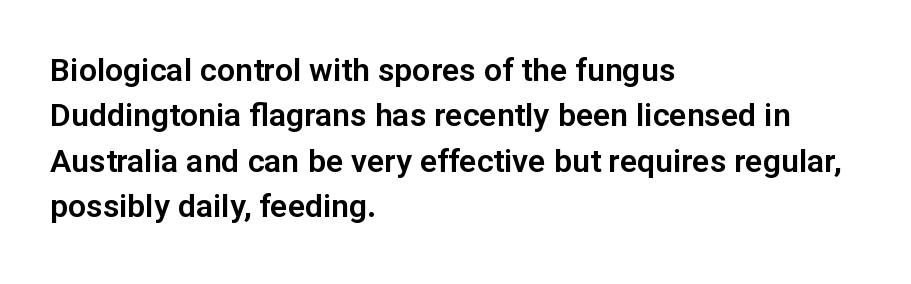
{"serif": "no", "italic": "no", "width": "normal", "stroke_contrast": "low", "x_height": "medium", "monospaced": "no", "underline": "no", "align": "left", "line_spacing": "normal", "line_spacing_ratio": 1.42, "letter_spacing": "normal", "letter_spacing_em": 0.0, "glyph_px": 32}
